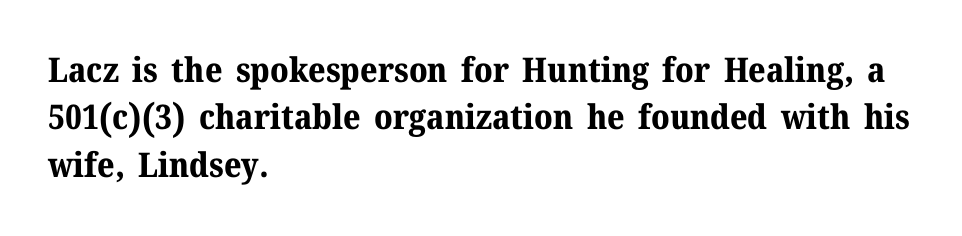
The image shows 34 px bold serif type, upright; set left-aligned, normal line spacing (1.39x), normal letter spacing, not underlined; medium stroke contrast and a medium x-height.
